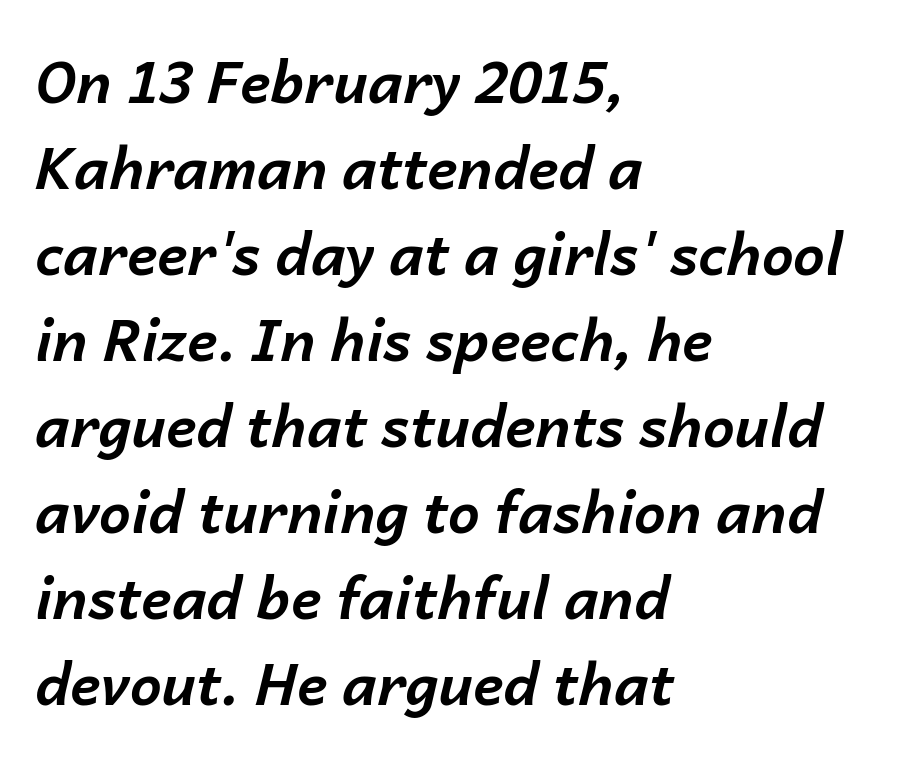
Q: Is the text bold? A: Yes.
Q: Is the text italic (slanted)? A: Yes, it leans right by about 14 degrees.
Q: Is the text underlined? A: No.
Q: How is the paragraph aligned? A: Left-aligned.
Q: Is the spacing between letters normal or unusually wide? A: Normal.
Q: Is the spacing between lines tight, normal or loose? A: Normal.
Q: Width (condensed, normal, or wide)? A: Normal.
Q: Stroke contrast? A: Low.
Q: x-height? A: Medium.
Q: Monospaced? A: No.
